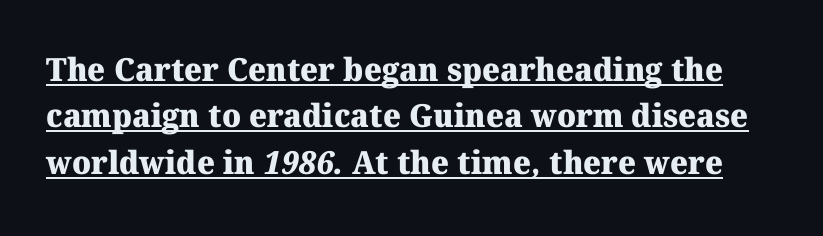
There is no visible air inserted between adjacent glyphs. In terms of letterform style, serifs are clearly present. Does the weight exceed regular? Yes, all the way to bold. This sample has the flowing, uneven cadence of proportional lettering. A normal amount of white space separates one row of letters from the next. Somebody hit Ctrl+U on this one — the words are underlined.
